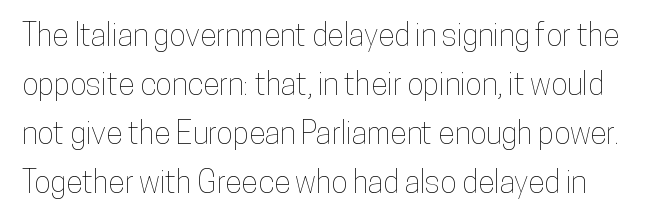
Characters remain perfectly vertical along every line. The space directly below the letters is spotless. Spacing between characters is what you'd get straight out of the box. The passage shown is typed in a proportional face where columns would drift. The designer left line spacing at the default.
